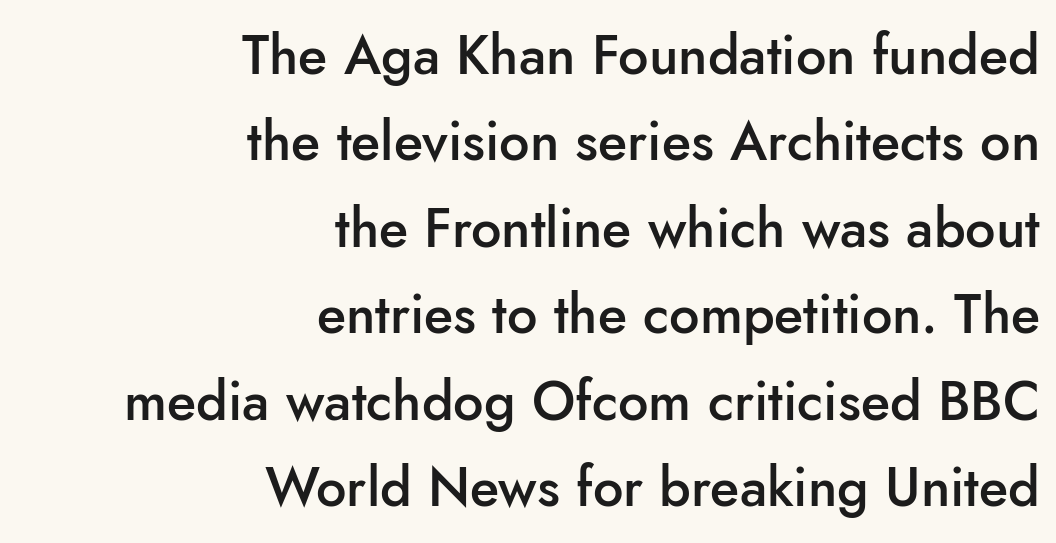
The image shows 54 px semibold sans-serif type, upright; set right-aligned, normal line spacing (1.6x), normal letter spacing, not underlined; low stroke contrast and a small x-height.
